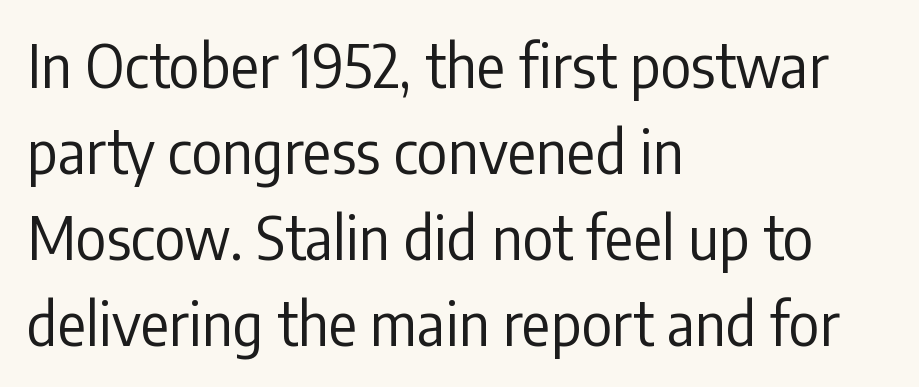
The passage shown is typed in a proportional face where columns would drift. A bare baseline throughout the passage. Alignment: flush left. These lines are composed in type without serifs. Rendered with straight, roman letterforms. Vertical stems look standard width or narrower in stroke.
